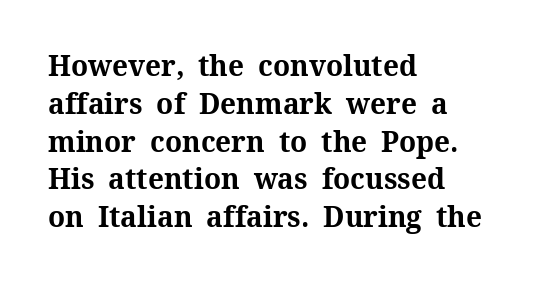
The image shows 28 px bold serif type, upright; set left-aligned, normal line spacing (1.35x), normal letter spacing, not underlined; medium stroke contrast and a medium x-height.
